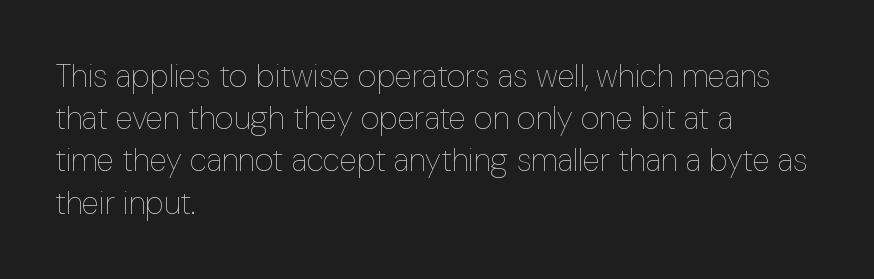
Descenders hang freely into open space. Nothing unusual about the tracking: characters are spaced as the font intends. Character widths vary here, with narrow letters taking less room than wide ones. The paragraph has a hard left edge and a soft right edge. The passage shown stacks its lines at a standard gap. Every stem runs plumb, perpendicular to the baseline.
